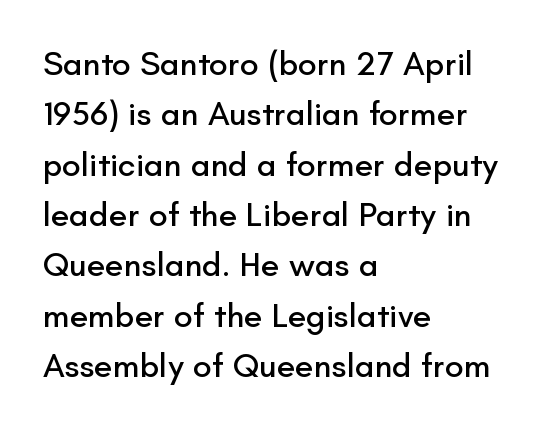
Here the glyphs are tracked normally, forming tight word shapes. Reading down the block, your eye returns to a fixed left position each line. Serif or sans? Sans — the stroke terminals are bare. Beneath every word, the page is bare.
